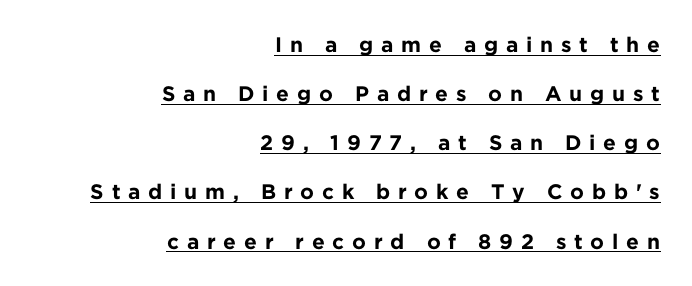
The image shows 21 px bold type, upright; set right-aligned, loose line spacing (2.34x), unusually wide letter spacing (+0.37 em), underlined.
